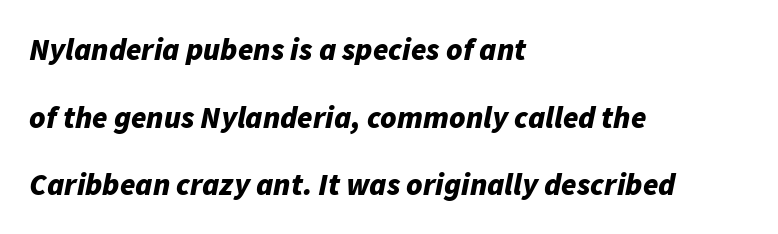
Q: Is the text bold? A: Yes.
Q: Is the text italic (slanted)? A: Yes, it leans right by about 11 degrees.
Q: Is the text underlined? A: No.
Q: How is the paragraph aligned? A: Left-aligned.
Q: Is the spacing between letters normal or unusually wide? A: Normal.
Q: Is the spacing between lines tight, normal or loose? A: Loose.
Q: Width (condensed, normal, or wide)? A: Normal.
Q: Stroke contrast? A: Low.
Q: x-height? A: Medium.
Q: Monospaced? A: No.
